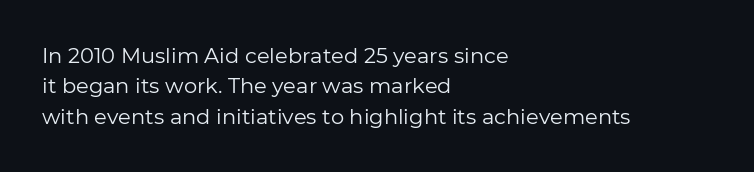
Q: Is the text bold? A: No.
Q: Is the text italic (slanted)? A: No, it is upright.
Q: Is the text underlined? A: No.
Q: How is the paragraph aligned? A: Left-aligned.
Q: Is the spacing between letters normal or unusually wide? A: Normal.
Q: Is the spacing between lines tight, normal or loose? A: Normal.
